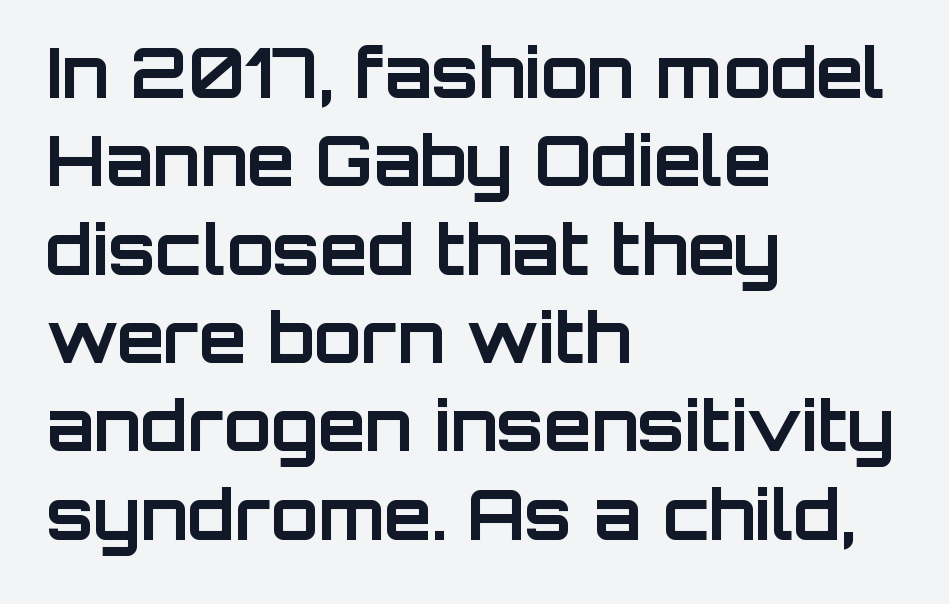
The image shows 69 px bold sans-serif type, upright; set left-aligned, normal line spacing (1.28x), normal letter spacing, not underlined; low stroke contrast and a large x-height.
